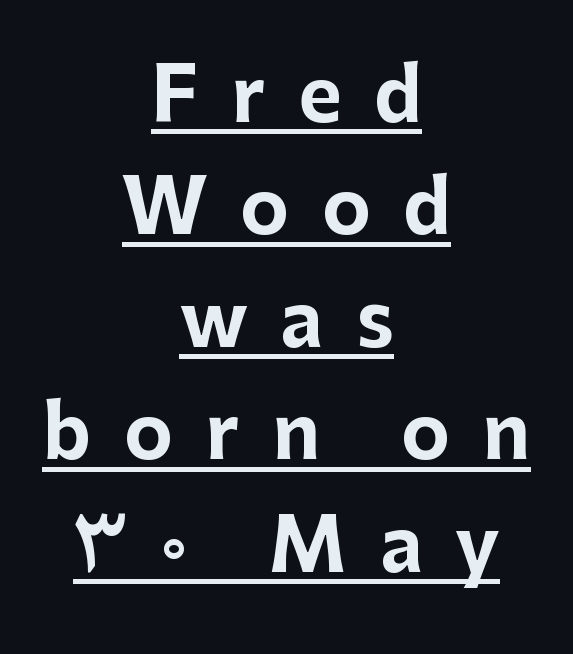
The passage shown is typeset with a sans-serif family. The sample has been set heavy, in full bold. Does extra space separate the letters? Yes, quite a lot of it. Line starts and ends both wander, symmetrically.
